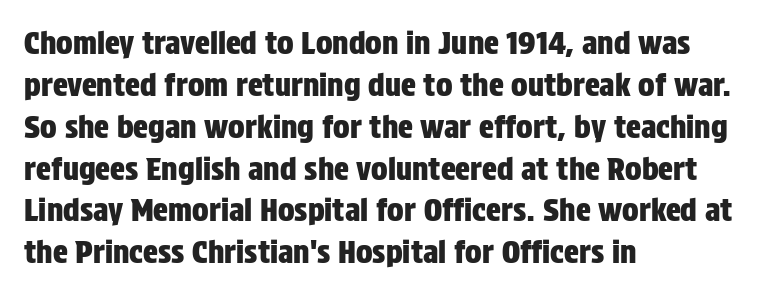
The image shows 31 px condensed sans-serif type, upright; set left-aligned, normal line spacing (1.35x), normal letter spacing, not underlined; low stroke contrast and a large x-height.
